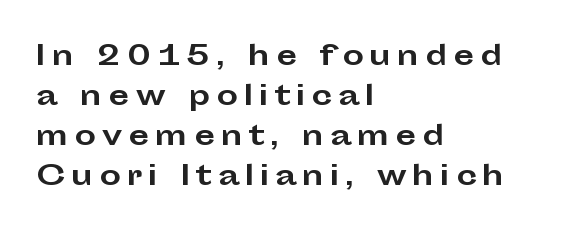
A dark, heavy texture on the line: the type is bold. This is the regular roman posture of the typeface. Bare-footed words on every line. Typeset ragged right — the left edge is the straight one. The block of text has a typical density, with ordinary space between rows.
